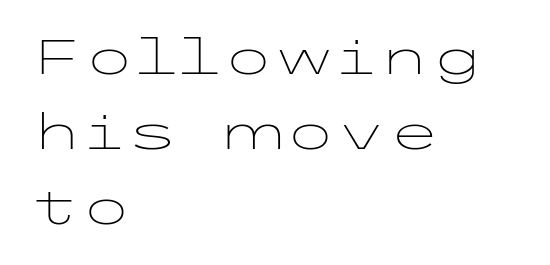
{"serif": "no", "italic": "no", "bold": "no", "weight": "light", "width": "wide", "stroke_contrast": "low", "x_height": "medium", "underline": "no", "align": "left", "line_spacing": "normal", "line_spacing_ratio": 1.56, "letter_spacing": "normal", "letter_spacing_em": 0.0, "glyph_px": 48}
